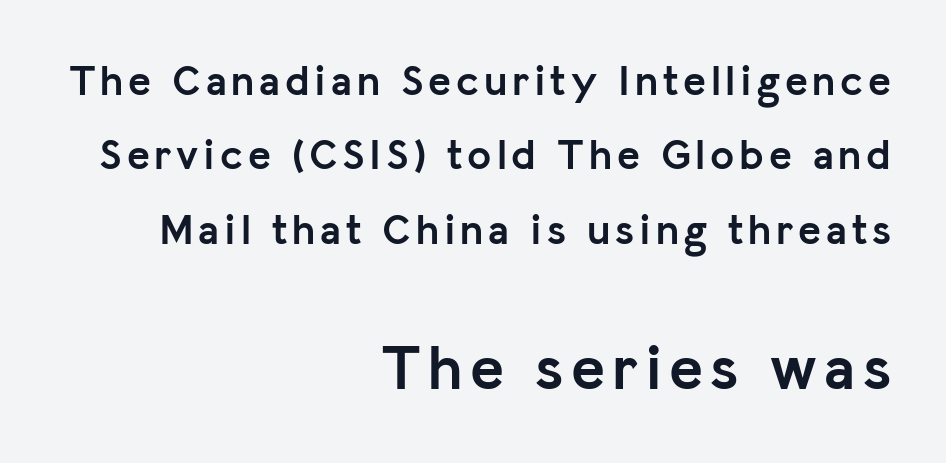
The image shows 64 px semibold sans-serif type, upright; set right-aligned, line spacing 1.73x, not underlined; the second (bottom) block is 1.49x larger; low stroke contrast and a medium x-height.
